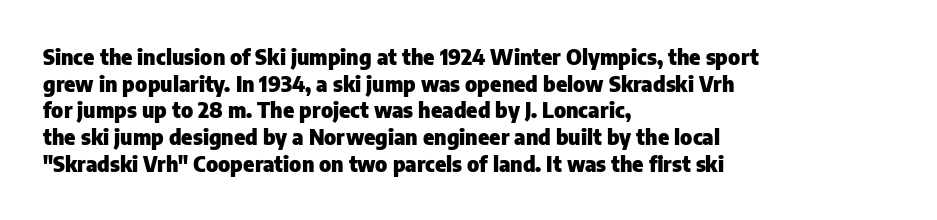
Q: Is the text bold? A: Yes.
Q: Is the text italic (slanted)? A: No, it is upright.
Q: Is the text underlined? A: No.
Q: How is the paragraph aligned? A: Left-aligned.
Q: Is the spacing between letters normal or unusually wide? A: Normal.
Q: Is the spacing between lines tight, normal or loose? A: Normal.
